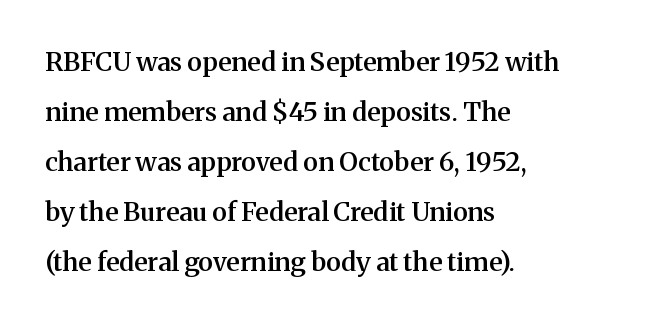
{"italic": "no", "bold": "semi", "underline": "no", "align": "left", "line_spacing": "loose", "line_spacing_ratio": 1.92, "letter_spacing": "normal", "letter_spacing_em": 0.0, "glyph_px": 26}
